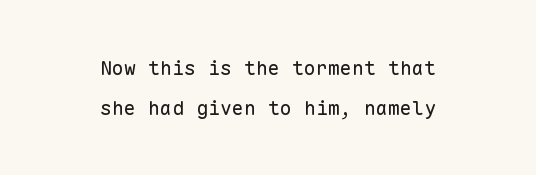
The image shows 20 px text type, upright; set centered, loose line spacing (1.99x), normal letter spacing, not underlined.
